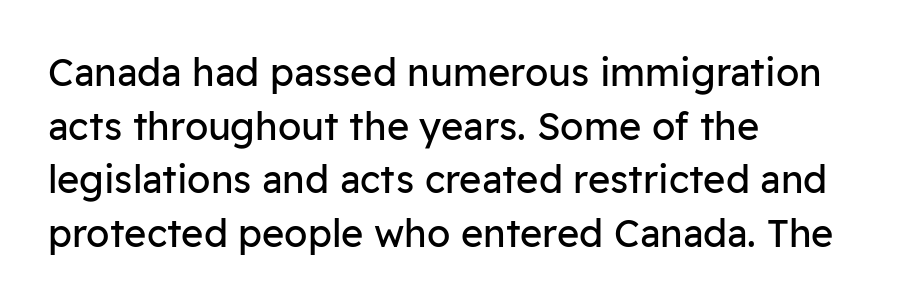
{"serif": "no", "italic": "no", "bold": "no", "weight": "regular", "width": "normal", "stroke_contrast": "low", "x_height": "medium", "monospaced": "no", "underline": "no", "align": "left", "line_spacing": "normal", "line_spacing_ratio": 1.41, "letter_spacing": "normal", "letter_spacing_em": 0.0, "glyph_px": 38}
